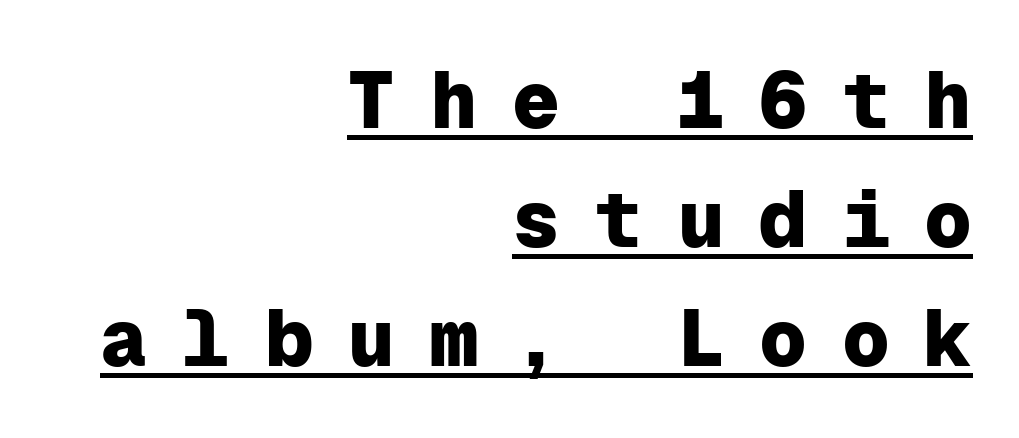
The face used here is rendered with a markedly widened letterfit. Does the weight exceed regular? Yes, all the way to bold. The axis of the letterforms is exactly vertical. Horizontal alignment here is rightward, an uncommon choice for prose. The rendering uses a moderate line-height, typical for paragraphs. Do the characters align in a grid? Yes, the font is monospaced.
